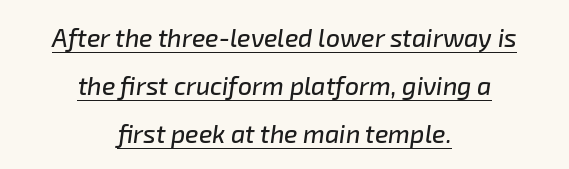
Q: Is the text italic (slanted)? A: Yes, it leans right by about 8 degrees.
Q: Is the text underlined? A: Yes.
Q: How is the paragraph aligned? A: Centered.
Q: Is the spacing between letters normal or unusually wide? A: Normal.
Q: Is the spacing between lines tight, normal or loose? A: Loose.
